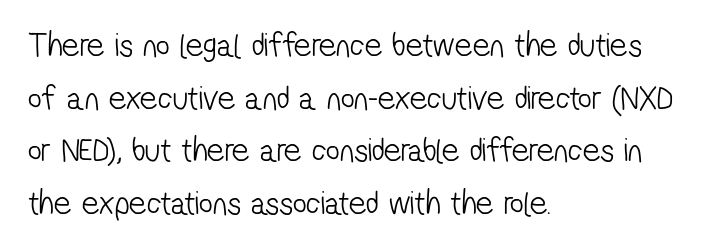
The letters advance in unequal steps, a hallmark of proportional type. Classification — sans serif. Short and long lines alike share a common starting point at left. The gaps between neighbouring characters are ordinary and unremarkable. Honestly, the row spacing looks completely unremarkable.
